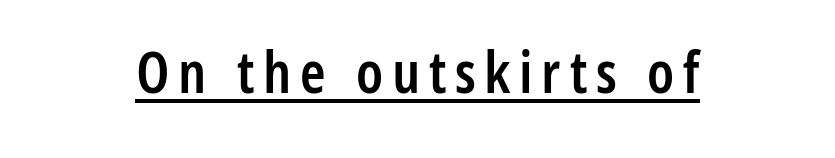
{"serif": "no", "italic": "no", "bold": "semi", "weight": "semibold", "width": "condensed", "stroke_contrast": "low", "x_height": "medium", "monospaced": "no", "underline": "yes", "align": "center", "glyph_px": 58}
